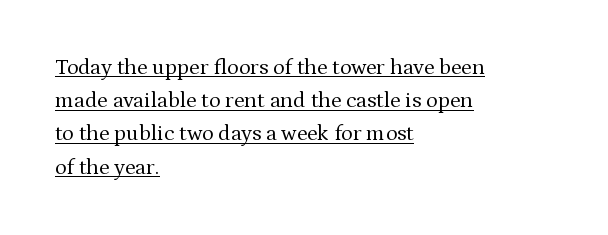
The image shows 22 px text type, upright; set left-aligned, normal line spacing (1.51x), normal letter spacing, underlined.
